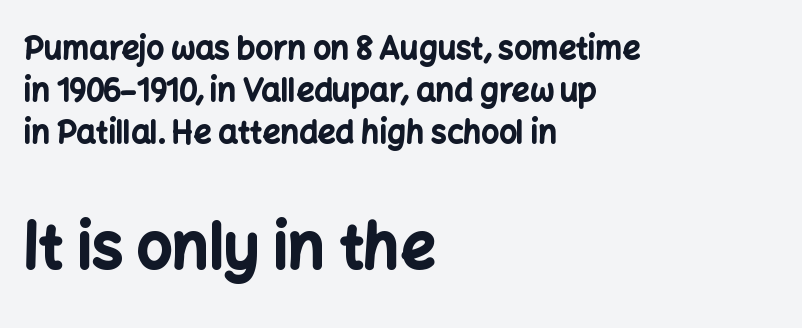
Q: Is the text bold? A: Yes.
Q: Is the text italic (slanted)? A: No, it is upright.
Q: Is the typeface a serif or a sans-serif typeface? A: Sans-serif.
Q: Is the text underlined? A: No.
Q: How is the paragraph aligned? A: Left-aligned.
Q: Is the spacing between letters normal or unusually wide? A: Normal.
Q: Is the spacing between lines tight, normal or loose? A: Normal.
Q: Which block of text is set in a larger size, the first (top) or the second (bottom)? A: The second (bottom) one.
Q: Width (condensed, normal, or wide)? A: Normal.
Q: Stroke contrast? A: Low.
Q: x-height? A: Medium.
Q: Monospaced? A: No.
